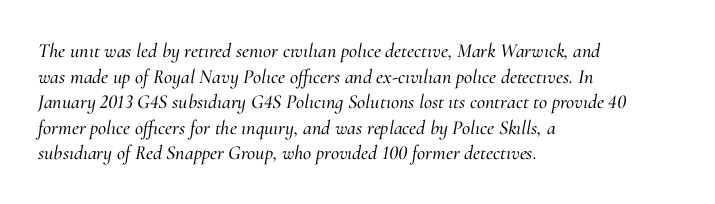
The image shows 20 px text type, italic (leaning right); set left-aligned, normal line spacing (1.28x), normal letter spacing, not underlined.
